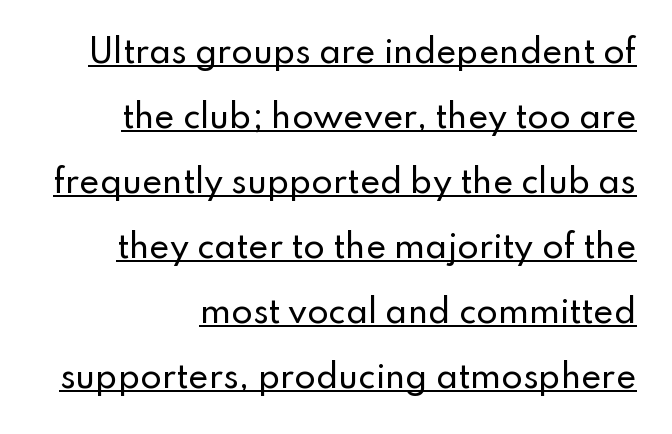
Typeset ragged left — the right edge is the straight one. You can see a thin bar hugging the bottom of the glyphs. Students, note that the glyphs here touch the page at normal intervals. This rendering employs a face without finishing strokes, i.e., a sans-serif. Reading down the column, the eye jumps a long way to each next line.
